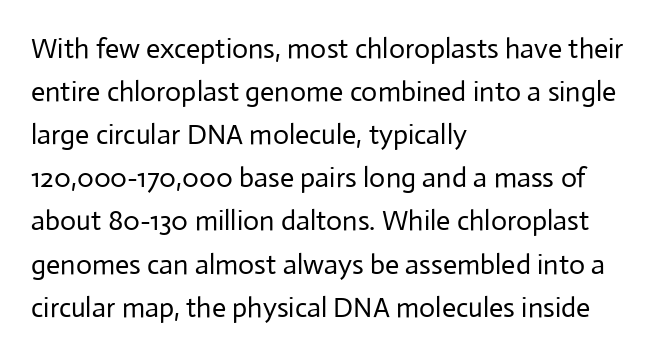
The image shows 28 px regular-weight sans-serif type, upright; set left-aligned, normal line spacing (1.54x), normal letter spacing, not underlined; low stroke contrast and a medium x-height.
